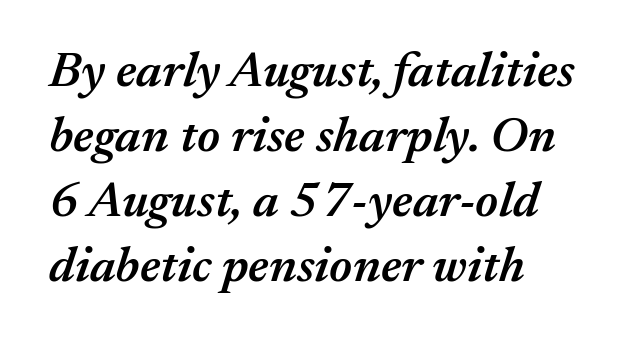
Q: Is the text bold? A: Semi-bold.
Q: Is the text italic (slanted)? A: Yes, it leans right by about 17 degrees.
Q: Is the text underlined? A: No.
Q: How is the paragraph aligned? A: Left-aligned.
Q: Is the spacing between letters normal or unusually wide? A: Normal.
Q: Is the spacing between lines tight, normal or loose? A: Normal.
Q: Width (condensed, normal, or wide)? A: Normal.
Q: Stroke contrast? A: Medium.
Q: x-height? A: Medium.
Q: Monospaced? A: No.
